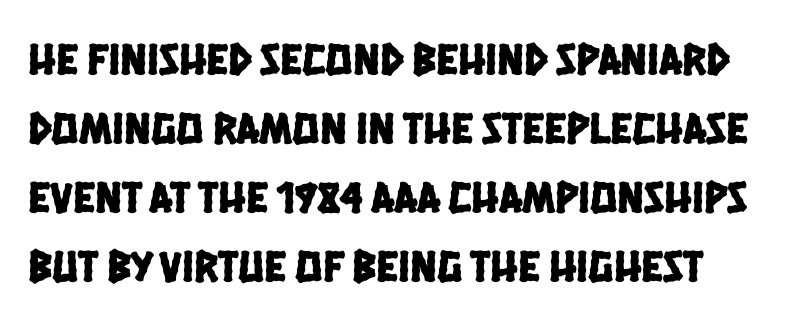
{"serif": "no", "width": "condensed", "stroke_contrast": "low", "x_height": "large", "monospaced": "no", "underline": "no", "line_spacing": "normal", "line_spacing_ratio": 1.53, "letter_spacing": "normal", "letter_spacing_em": 0.0, "glyph_px": 45}
